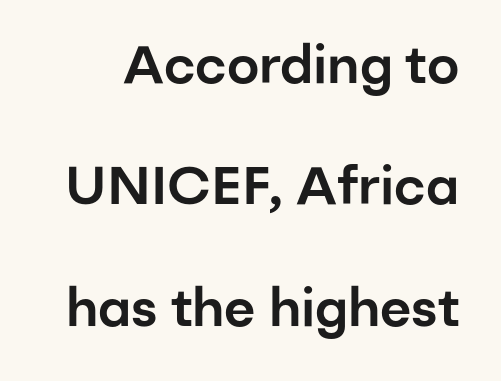
The image shows 53 px sans-serif type, upright; set loose line spacing (2.29x), normal letter spacing, not underlined; low stroke contrast and a medium x-height.
